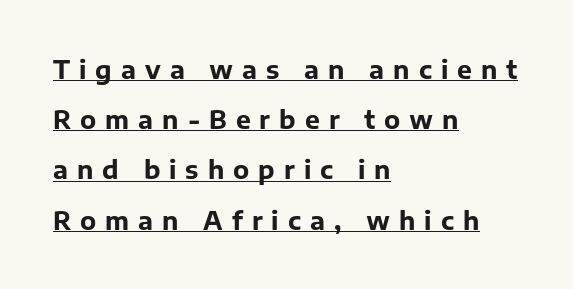
Q: Is the text bold? A: Yes.
Q: Is the text italic (slanted)? A: No, it is upright.
Q: Is the text underlined? A: Yes.
Q: How is the paragraph aligned? A: Left-aligned.
Q: Is the spacing between letters normal or unusually wide? A: Unusually wide.
Q: Is the spacing between lines tight, normal or loose? A: Loose.
